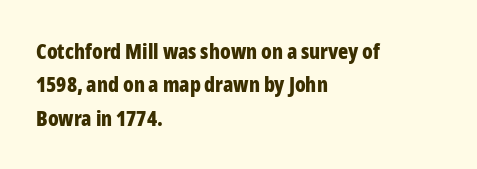
Q: Is the text bold? A: Yes.
Q: Is the text italic (slanted)? A: No, it is upright.
Q: Is the text underlined? A: No.
Q: How is the paragraph aligned? A: Left-aligned.
Q: Is the spacing between letters normal or unusually wide? A: Normal.
Q: Is the spacing between lines tight, normal or loose? A: Normal.
